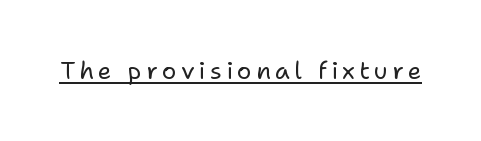
Q: Is the text bold? A: No.
Q: Is the text italic (slanted)? A: No, it is upright.
Q: Is the text underlined? A: Yes.
